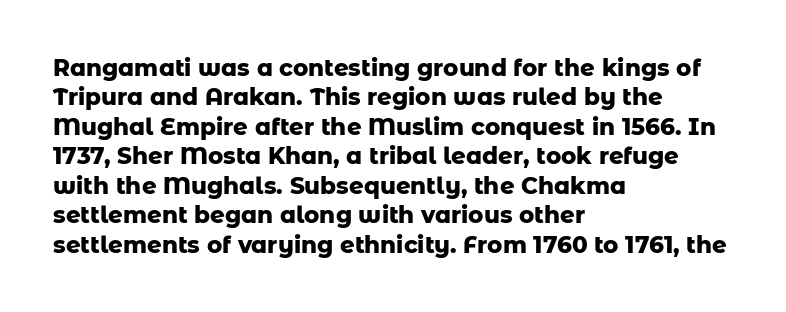
Q: Is the text bold? A: Yes.
Q: Is the text italic (slanted)? A: No, it is upright.
Q: Is the text underlined? A: No.
Q: How is the paragraph aligned? A: Left-aligned.
Q: Is the spacing between letters normal or unusually wide? A: Normal.
Q: Is the spacing between lines tight, normal or loose? A: Normal.
